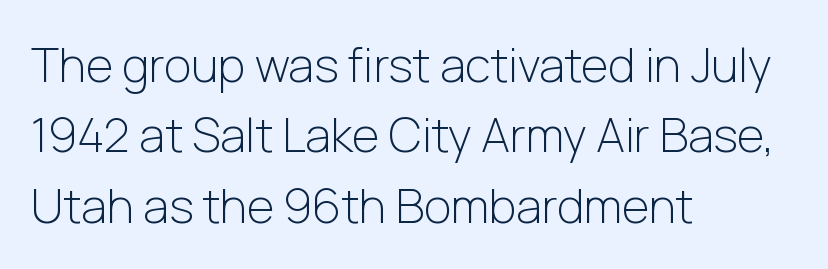
{"serif": "no", "italic": "no", "bold": "no", "weight": "light", "width": "normal", "stroke_contrast": "low", "x_height": "medium", "monospaced": "no", "underline": "no", "align": "left", "line_spacing": "normal", "line_spacing_ratio": 1.5, "letter_spacing": "normal", "letter_spacing_em": 0.0, "glyph_px": 47}
